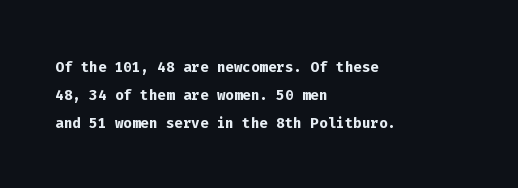
{"italic": "no", "bold": "yes", "underline": "no", "align": "left", "line_spacing": "normal", "line_spacing_ratio": 1.41, "letter_spacing": "normal", "letter_spacing_em": 0.0, "glyph_px": 20}
